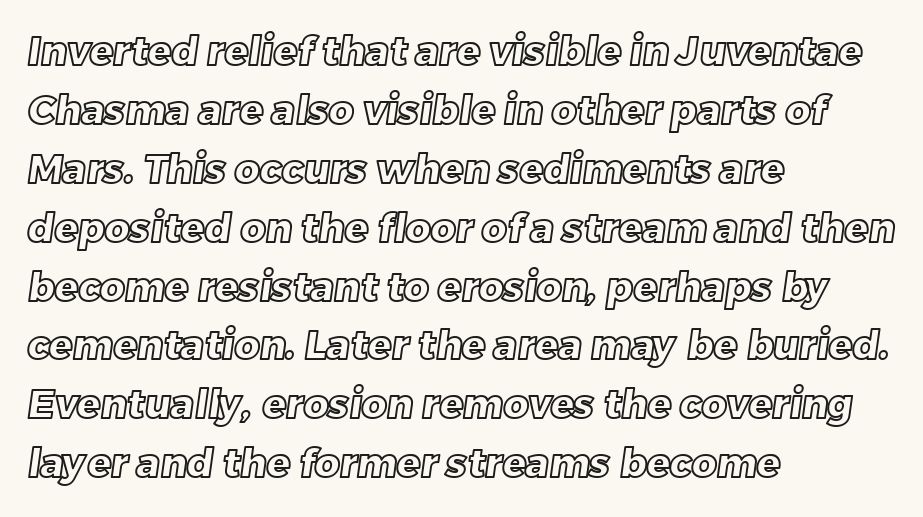
The designer left line spacing at the default. The rendering uses natural spacing where letterforms have individual widths. Short and long lines alike share a common starting point at left. Check under the words: just untouched page. Honestly, the letter spacing is just normal — you wouldn't notice it.
